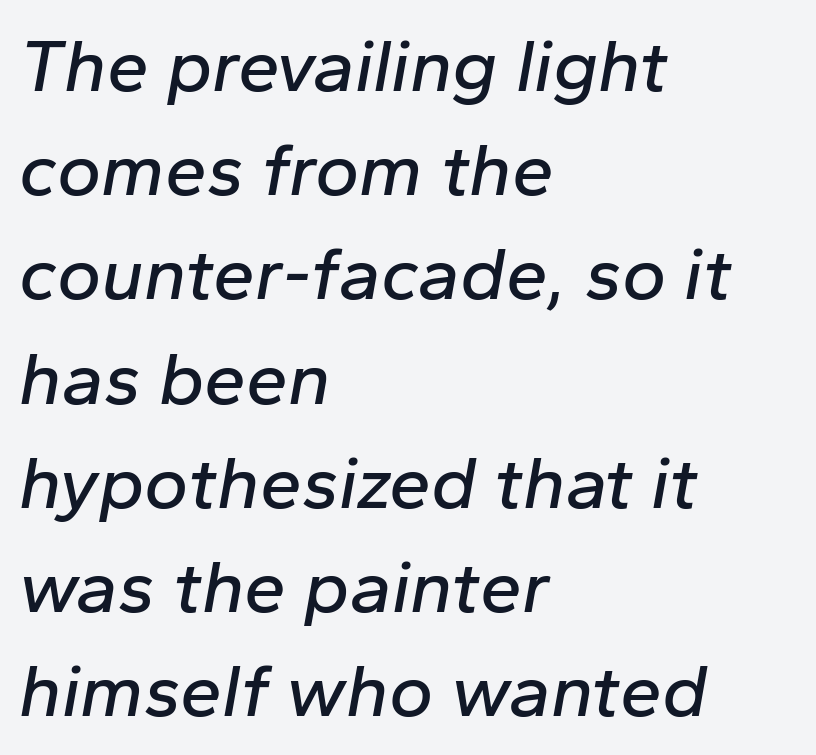
The rendering uses natural spacing where letterforms have individual widths. The specimen reads as italic at a glance. Compared with typical body copy, the letter spacing here is the same. The lines in this sample share a left origin and differ only in where they stop. Students, observe: this is what conventionally led text looks like.
